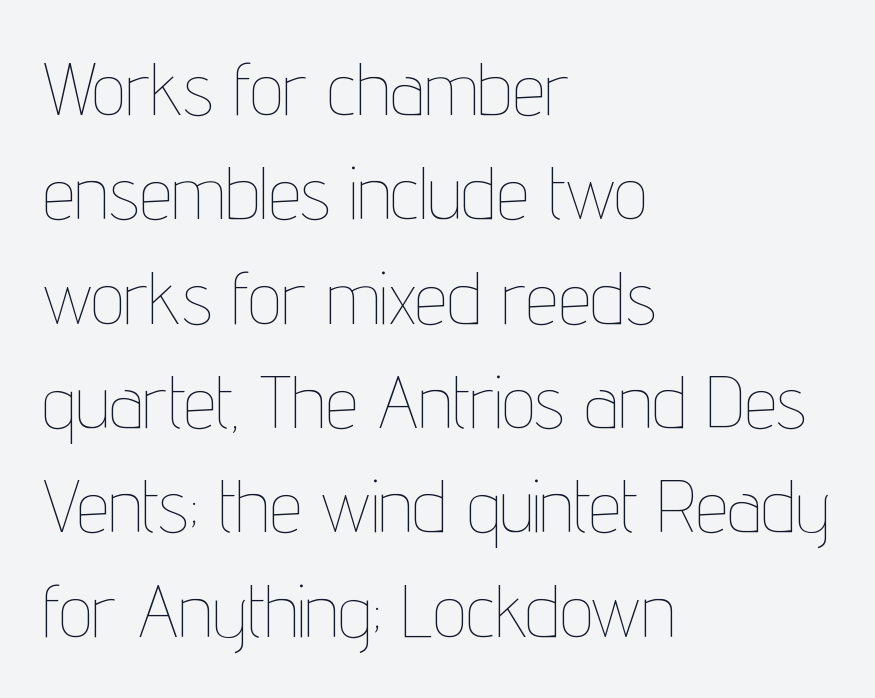
Q: Is the text bold? A: No.
Q: Is the text italic (slanted)? A: No, it is upright.
Q: Is the text underlined? A: No.
Q: How is the paragraph aligned? A: Left-aligned.
Q: Is the spacing between letters normal or unusually wide? A: Normal.
Q: Is the spacing between lines tight, normal or loose? A: Normal.
Q: Width (condensed, normal, or wide)? A: Condensed.
Q: Stroke contrast? A: Low.
Q: x-height? A: Medium.
Q: Monospaced? A: No.
